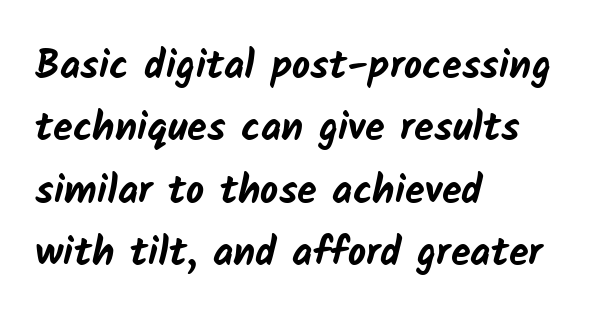
{"serif": "no", "bold": "yes", "weight": "bold", "width": "normal", "stroke_contrast": "low", "x_height": "medium", "monospaced": "no", "underline": "no", "align": "left", "line_spacing": "normal", "line_spacing_ratio": 1.56, "letter_spacing": "normal", "letter_spacing_em": 0.0, "glyph_px": 40}
